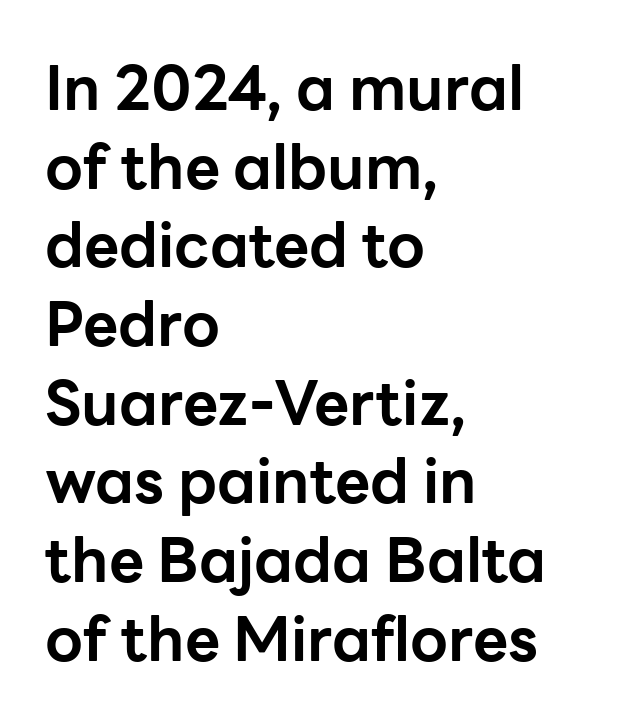
{"serif": "no", "italic": "no", "bold": "yes", "weight": "bold", "width": "normal", "stroke_contrast": "low", "x_height": "medium", "monospaced": "no", "underline": "no", "align": "left", "line_spacing": "normal", "line_spacing_ratio": 1.29, "letter_spacing": "normal", "letter_spacing_em": 0.0, "glyph_px": 61}
